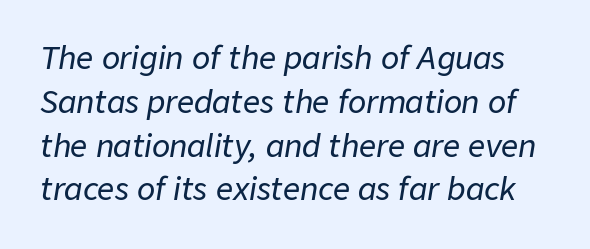
Posture: slanted. What's the leading like? Ordinary, nothing unusual. Default kerning and tracking; the words read as compact shapes. Lines of text with bare space underneath. Is this a fixed-width face? No — the glyphs have proportional, varying widths.
